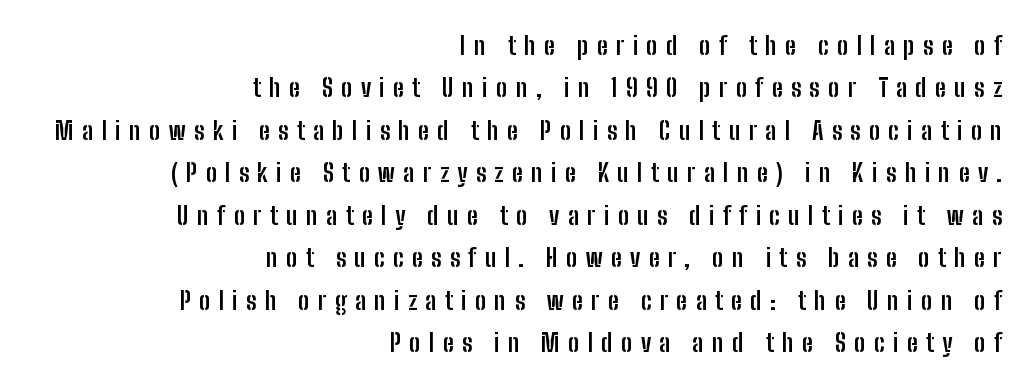
Q: Is the text bold? A: Yes.
Q: Is the text italic (slanted)? A: No, it is upright.
Q: Is the text underlined? A: No.
Q: How is the paragraph aligned? A: Right-aligned.
Q: Is the spacing between letters normal or unusually wide? A: Unusually wide.
Q: Is the spacing between lines tight, normal or loose? A: Normal.
